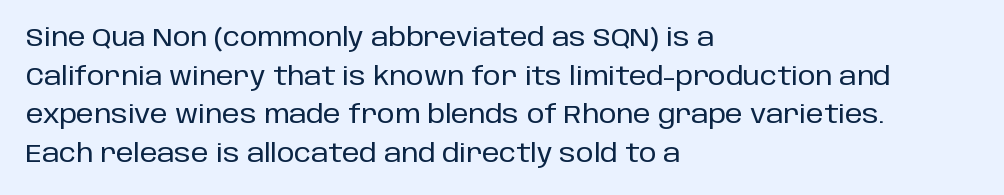
The image shows 25 px text type, upright; set left-aligned, normal line spacing (1.55x), normal letter spacing, not underlined.
